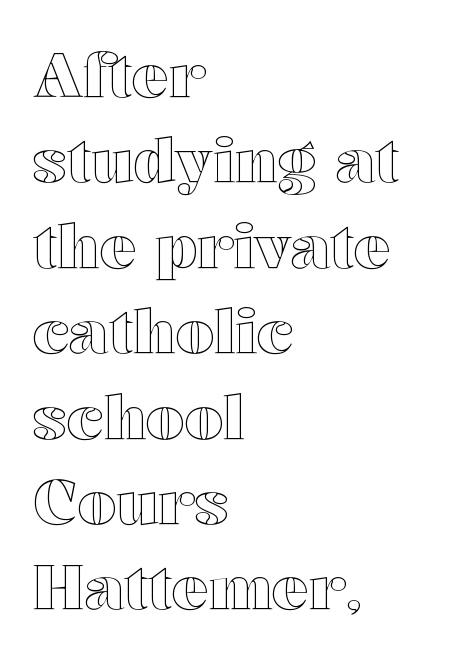
Looks like regular typesetting: each glyph gets only the width it needs. There is no visible air inserted between adjacent glyphs. Descenders hang freely into open space. Visually the block forms a straight wall on the left and a jagged coastline on the right.
